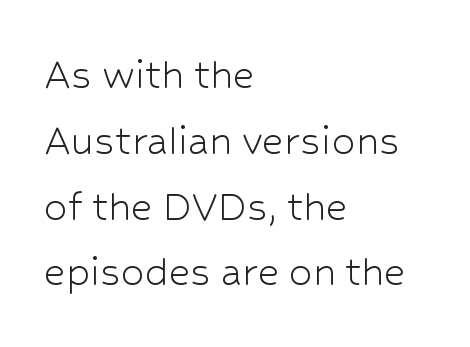
The image shows 47 px light sans-serif type, upright; set left-aligned, normal line spacing (1.4x), normal letter spacing, not underlined; low stroke contrast and a medium x-height.
